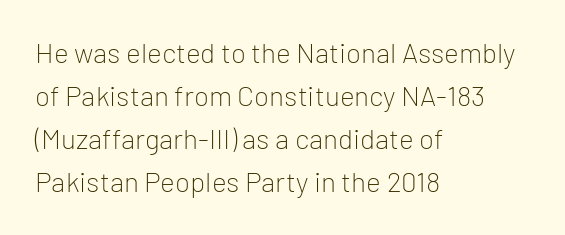
Q: Is the text bold? A: No.
Q: Is the text italic (slanted)? A: No, it is upright.
Q: Is the typeface a serif or a sans-serif typeface? A: Sans-serif.
Q: Is the text underlined? A: No.
Q: How is the paragraph aligned? A: Left-aligned.
Q: Is the spacing between letters normal or unusually wide? A: Normal.
Q: Is the spacing between lines tight, normal or loose? A: Normal.
Q: Width (condensed, normal, or wide)? A: Normal.
Q: Stroke contrast? A: Low.
Q: x-height? A: Medium.
Q: Monospaced? A: No.
